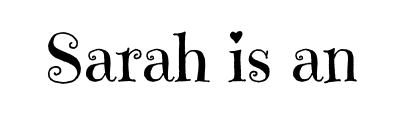
The passage shown is typeset with a serif family. Tracking value appears to be zero — textbook default spacing. Stem width sits at or under what a default text font uses. Quick note: underline off. This is the regular roman posture of the typeface. Looks like regular typesetting: each glyph gets only the width it needs.
